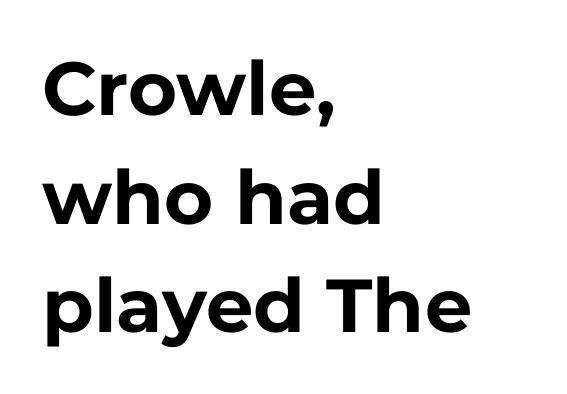
Q: Is the text bold? A: Yes.
Q: Is the text italic (slanted)? A: No, it is upright.
Q: Is the typeface a serif or a sans-serif typeface? A: Sans-serif.
Q: Is the text underlined? A: No.
Q: How is the paragraph aligned? A: Left-aligned.
Q: Is the spacing between letters normal or unusually wide? A: Normal.
Q: Is the spacing between lines tight, normal or loose? A: Normal.
Q: Width (condensed, normal, or wide)? A: Normal.
Q: Stroke contrast? A: Low.
Q: x-height? A: Medium.
Q: Monospaced? A: No.
